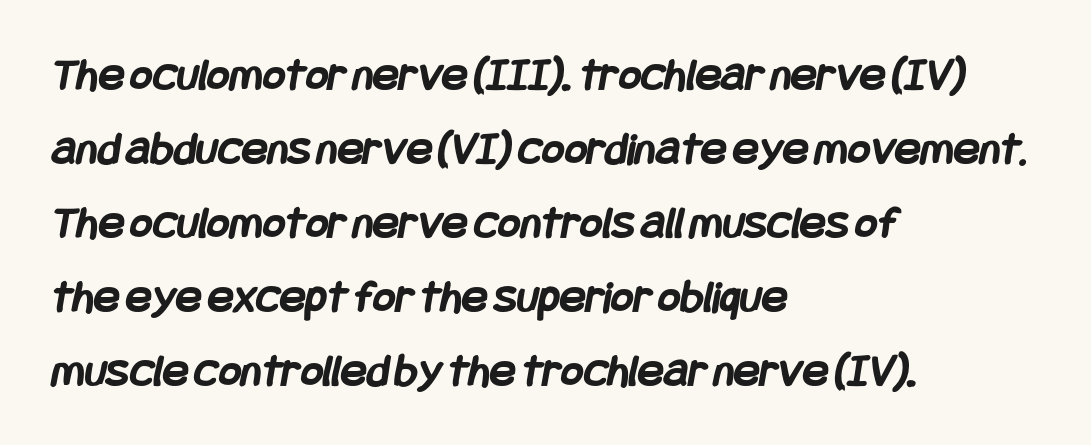
Notice how descenders clear the ascenders below comfortably — that's standard leading. The gaps between neighbouring characters are ordinary and unremarkable. Clear beneath every line of the passage. Short and long lines alike share a common starting point at left. A full-strength bold gives these letters their thick strokes.
